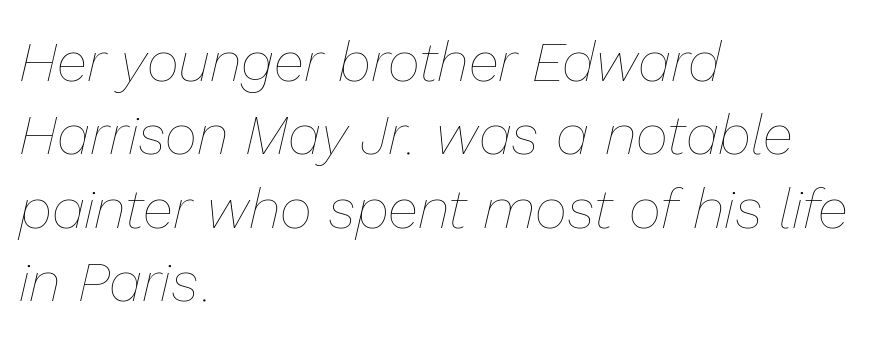
The image shows 56 px thin type, italic (leaning right); set left-aligned, normal line spacing (1.31x), normal letter spacing, not underlined; low stroke contrast and a medium x-height.
